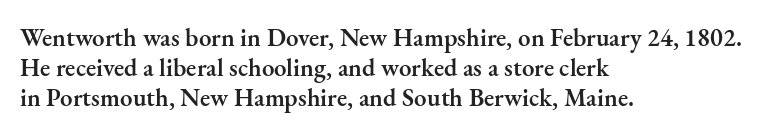
Q: Is the text bold? A: Semi-bold.
Q: Is the text italic (slanted)? A: No, it is upright.
Q: Is the text underlined? A: No.
Q: How is the paragraph aligned? A: Left-aligned.
Q: Is the spacing between letters normal or unusually wide? A: Normal.
